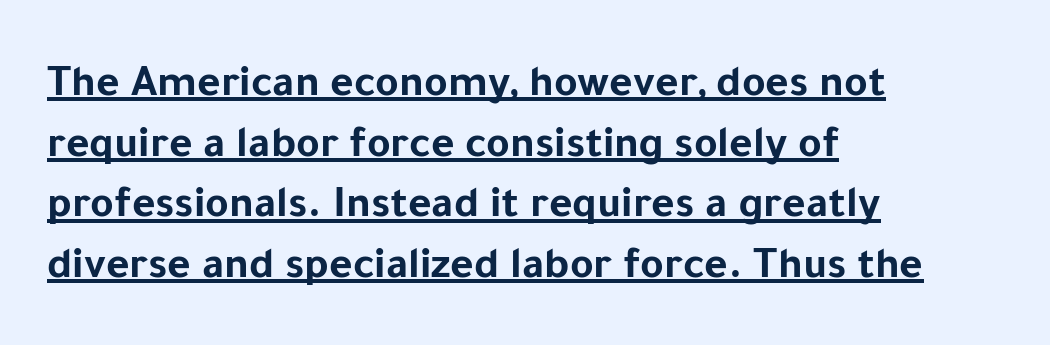
Look at the bottom of the vertical strokes: they stop flat, with no serifs. Every letter is thick-stroked: bold, no question. The type is set solid horizontally, with unmodified tracking. These lines stack with their left ends in a neat column.
